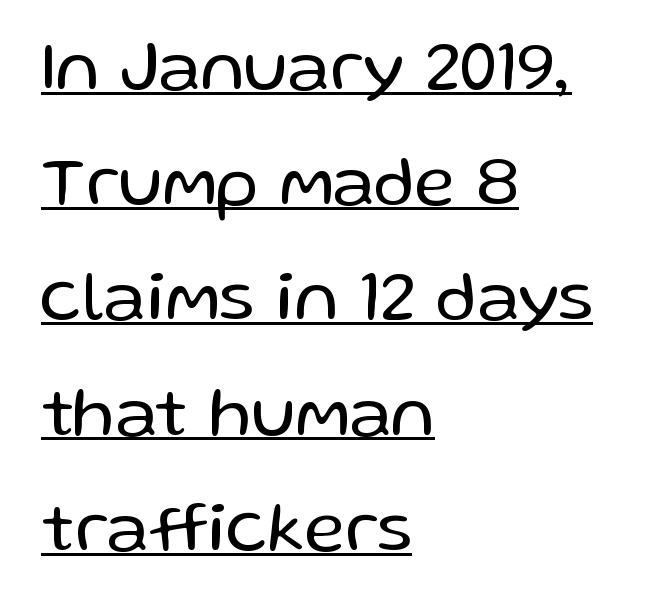
The image shows 72 px regular-weight sans-serif type, upright; set left-aligned, normal line spacing (1.6x), normal letter spacing, underlined; low stroke contrast and a medium x-height.
